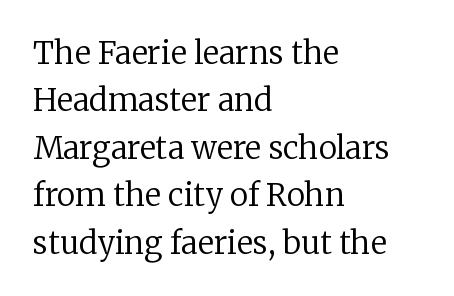
Q: Is the text bold? A: No.
Q: Is the text italic (slanted)? A: No, it is upright.
Q: Is the typeface a serif or a sans-serif typeface? A: Serif.
Q: Is the text underlined? A: No.
Q: How is the paragraph aligned? A: Left-aligned.
Q: Is the spacing between letters normal or unusually wide? A: Normal.
Q: Is the spacing between lines tight, normal or loose? A: Normal.
Q: Width (condensed, normal, or wide)? A: Normal.
Q: Stroke contrast? A: Low.
Q: x-height? A: Medium.
Q: Monospaced? A: No.
